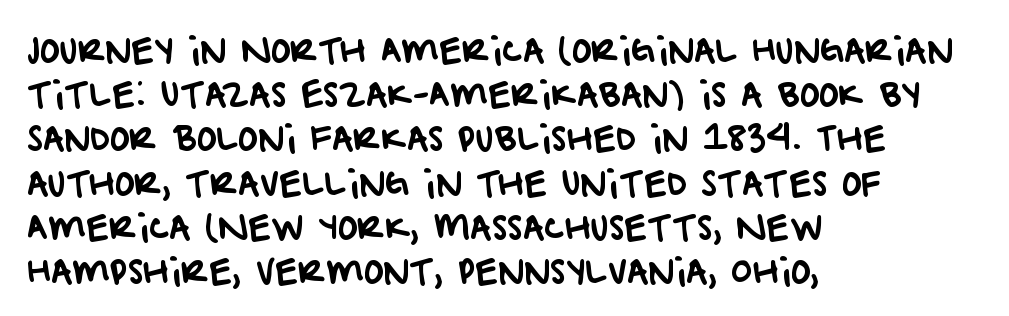
{"serif": "no", "width": "normal", "stroke_contrast": "low", "x_height": "large", "monospaced": "no", "underline": "no", "align": "left", "line_spacing": "normal", "line_spacing_ratio": 1.34, "letter_spacing": "normal", "letter_spacing_em": 0.0, "glyph_px": 33}
